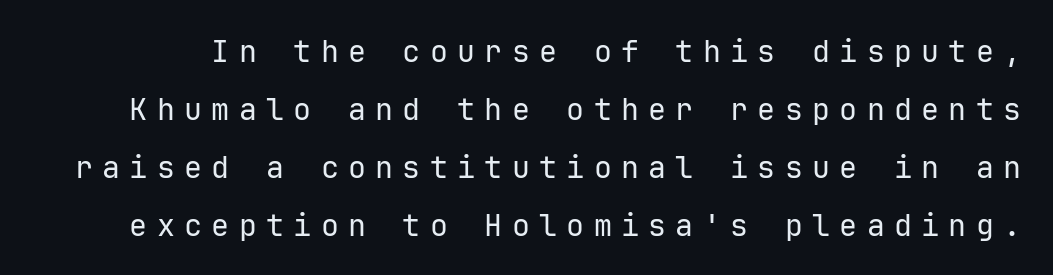
{"serif": "no", "italic": "no", "bold": "no", "weight": "regular", "width": "normal", "stroke_contrast": "low", "x_height": "medium", "monospaced": "yes", "underline": "no", "line_spacing": "loose", "line_spacing_ratio": 1.93, "letter_spacing": "wide", "letter_spacing_em": 0.31, "glyph_px": 30}
